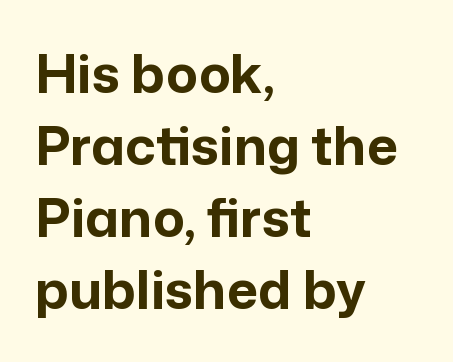
{"serif": "no", "italic": "no", "bold": "yes", "weight": "bold", "width": "normal", "stroke_contrast": "low", "x_height": "medium", "monospaced": "no", "underline": "no", "align": "left", "line_spacing": "normal", "line_spacing_ratio": 1.36, "letter_spacing": "normal", "letter_spacing_em": 0.0, "glyph_px": 53}
